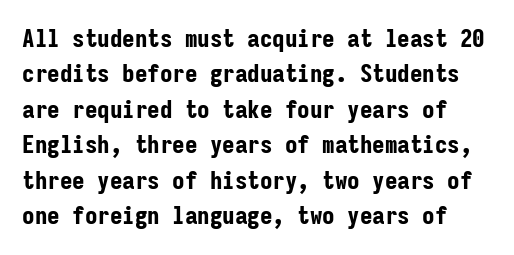
Q: Is the text bold? A: Yes.
Q: Is the text italic (slanted)? A: No, it is upright.
Q: Is the text underlined? A: No.
Q: Is the spacing between letters normal or unusually wide? A: Normal.
Q: Is the spacing between lines tight, normal or loose? A: Normal.
